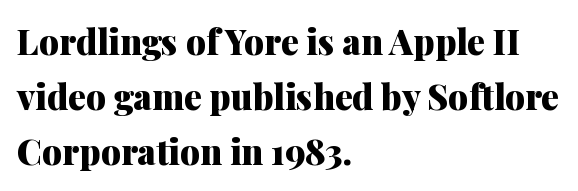
Q: Is the text bold? A: Yes.
Q: Is the text italic (slanted)? A: No, it is upright.
Q: Is the typeface a serif or a sans-serif typeface? A: Serif.
Q: Is the text underlined? A: No.
Q: How is the paragraph aligned? A: Left-aligned.
Q: Is the spacing between letters normal or unusually wide? A: Normal.
Q: Is the spacing between lines tight, normal or loose? A: Normal.
Q: Width (condensed, normal, or wide)? A: Normal.
Q: Stroke contrast? A: Medium.
Q: x-height? A: Medium.
Q: Monospaced? A: No.
